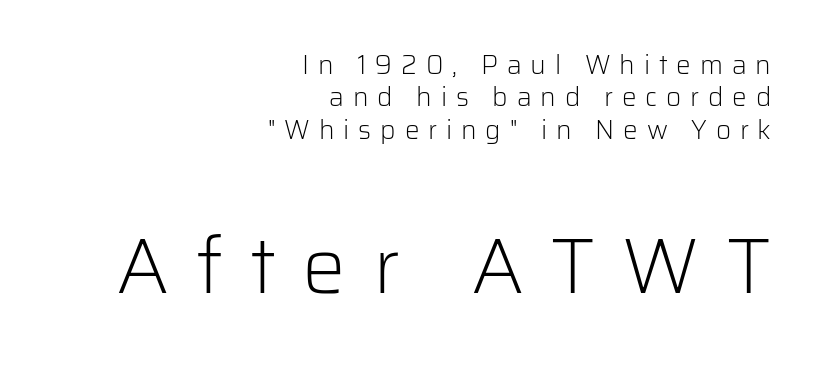
Q: Is the text bold? A: No.
Q: Is the text italic (slanted)? A: No, it is upright.
Q: Is the typeface a serif or a sans-serif typeface? A: Sans-serif.
Q: Is the text underlined? A: No.
Q: How is the paragraph aligned? A: Right-aligned.
Q: Is the spacing between letters normal or unusually wide? A: Unusually wide.
Q: Is the spacing between lines tight, normal or loose? A: Normal.
Q: Which block of text is set in a larger size, the first (top) or the second (bottom)? A: The second (bottom) one.
Q: Width (condensed, normal, or wide)? A: Normal.
Q: Stroke contrast? A: Low.
Q: x-height? A: Medium.
Q: Monospaced? A: No.
